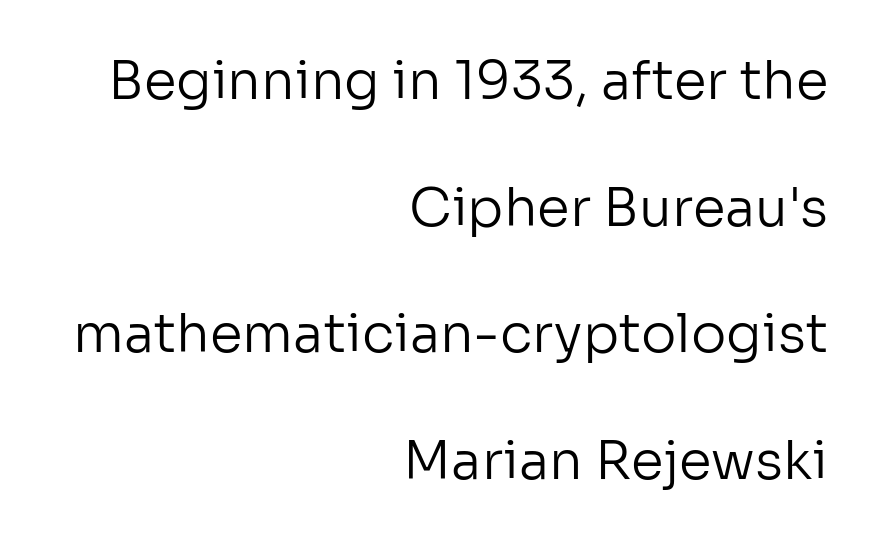
The face used here is rendered with its standard letterfit. Each letter's strokes conclude bluntly, with no projecting serifs. Rule under the text: the space is simply empty. This sample has the flowing, uneven cadence of proportional lettering. Weight: not bold — regular or lighter.
